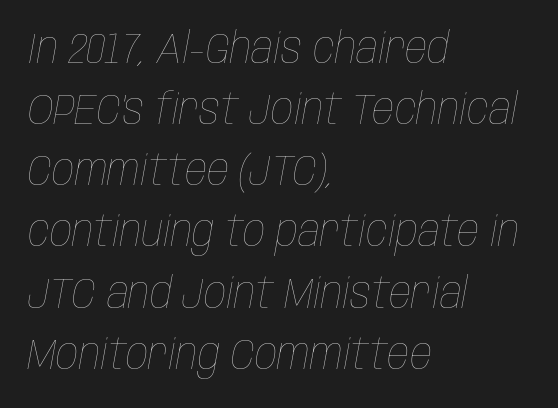
{"italic": "yes", "lean": "right", "slant_degrees": 10, "bold": "no", "weight": "thin", "width": "condensed", "stroke_contrast": "low", "x_height": "large", "monospaced": "no", "underline": "no", "align": "left", "line_spacing": "normal", "line_spacing_ratio": 1.39, "letter_spacing": "normal", "letter_spacing_em": 0.0, "glyph_px": 44}
